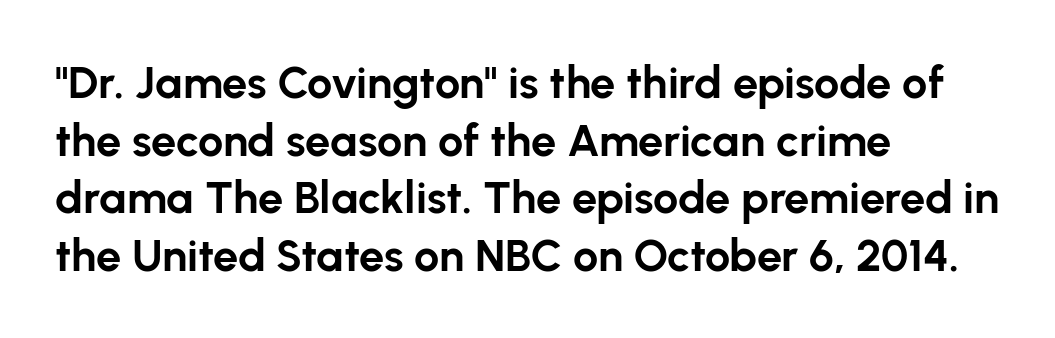
{"serif": "no", "italic": "no", "bold": "yes", "weight": "bold", "width": "normal", "stroke_contrast": "low", "x_height": "medium", "monospaced": "no", "underline": "no", "align": "left", "line_spacing": "normal", "line_spacing_ratio": 1.28, "letter_spacing": "normal", "letter_spacing_em": 0.0, "glyph_px": 45}
